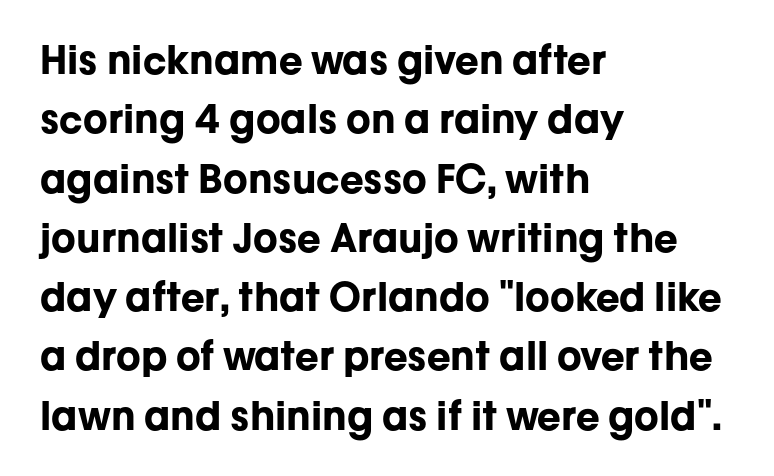
The image shows 39 px bold sans-serif type, upright; set left-aligned, normal line spacing (1.52x), normal letter spacing, not underlined; low stroke contrast and a medium x-height.
